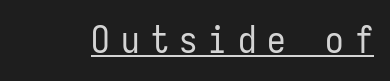
The image shows 37 px regular-weight, condensed sans-serif type, upright, monospaced; set unusually wide letter spacing (+0.29 em), underlined; low stroke contrast and a medium x-height.
